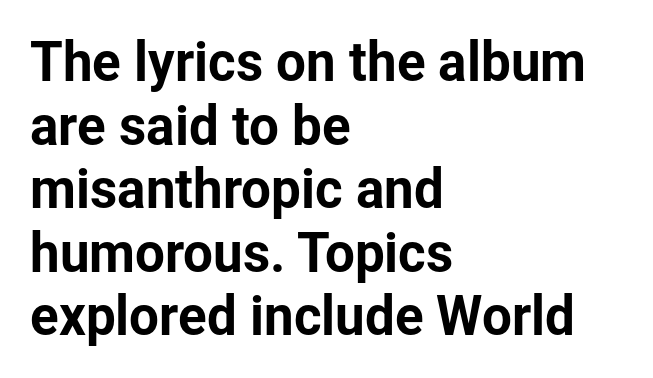
The image shows 53 px sans-serif type, upright; set left-aligned, line spacing 1.2x, normal letter spacing, not underlined; low stroke contrast and a medium x-height.
